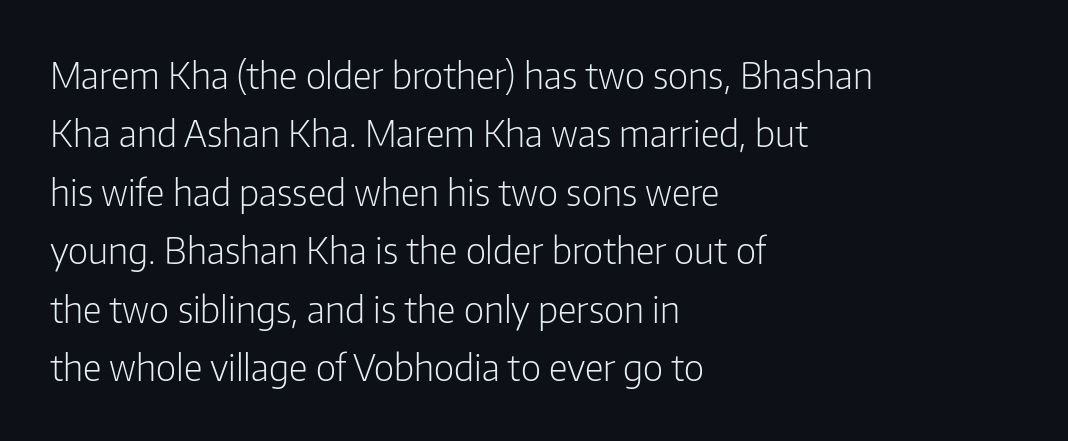
{"serif": "no", "italic": "no", "bold": "no", "weight": "light", "width": "condensed", "stroke_contrast": "low", "x_height": "medium", "monospaced": "no", "underline": "no", "align": "left", "line_spacing": "normal", "line_spacing_ratio": 1.58, "letter_spacing": "normal", "letter_spacing_em": 0.0, "glyph_px": 37}
